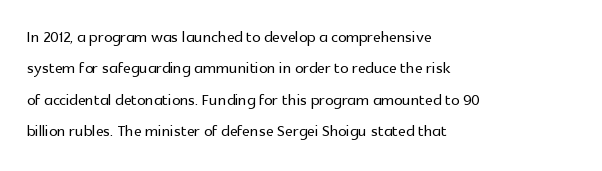
Q: Is the text italic (slanted)? A: No, it is upright.
Q: Is the text underlined? A: No.
Q: How is the paragraph aligned? A: Left-aligned.
Q: Is the spacing between letters normal or unusually wide? A: Normal.
Q: Is the spacing between lines tight, normal or loose? A: Normal.
